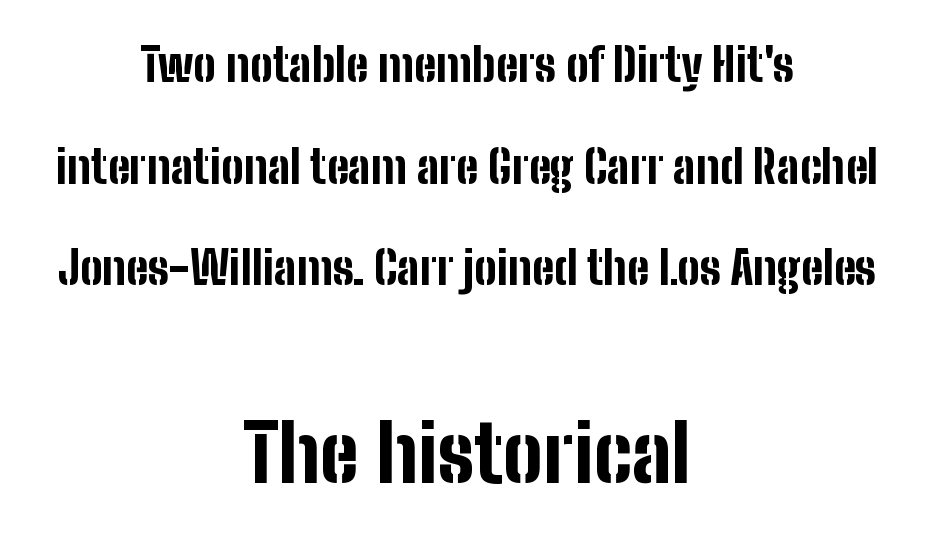
The image shows 79 px bold, condensed sans-serif type, upright; set centered, loose line spacing (2.26x), normal letter spacing, not underlined; the second (bottom) block is 1.76x larger; low stroke contrast and a medium x-height.
